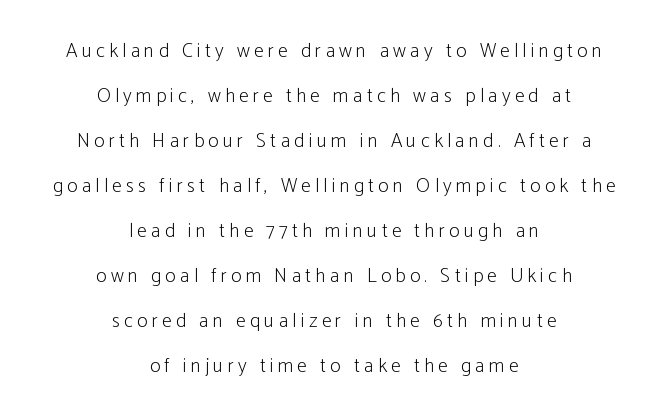
Leading is clearly above the norm, producing a sparse column. Just letters on the line, the space beneath them empty. The tracking reads as deliberately expanded to a designer's eye. Horizontally, the lines are justified to the midpoint only. This sample uses an upright cut, with every glyph sitting square on the baseline. No chunkiness to these letters — they're not bold.
